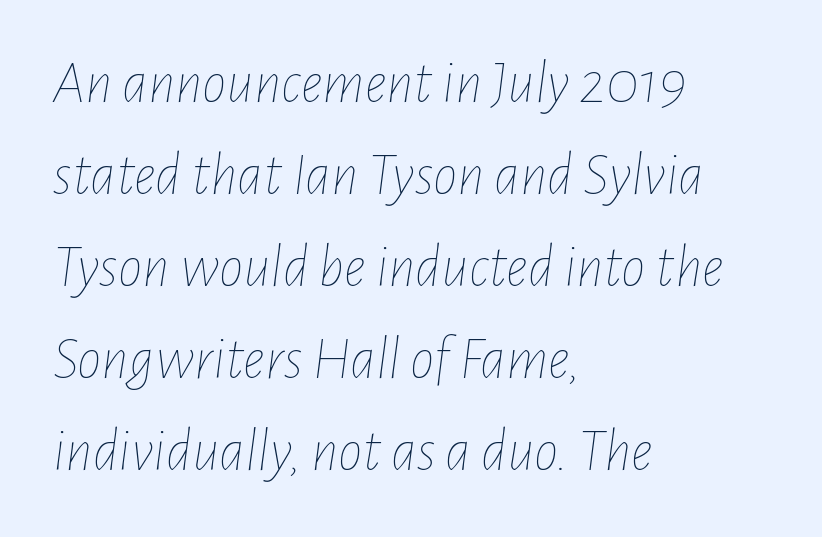
Q: Is the text bold? A: No.
Q: Is the text italic (slanted)? A: Yes, it leans right by about 7 degrees.
Q: Is the text underlined? A: No.
Q: How is the paragraph aligned? A: Left-aligned.
Q: Is the spacing between letters normal or unusually wide? A: Normal.
Q: Is the spacing between lines tight, normal or loose? A: Normal.
Q: Width (condensed, normal, or wide)? A: Condensed.
Q: Stroke contrast? A: Low.
Q: x-height? A: Medium.
Q: Monospaced? A: No.
